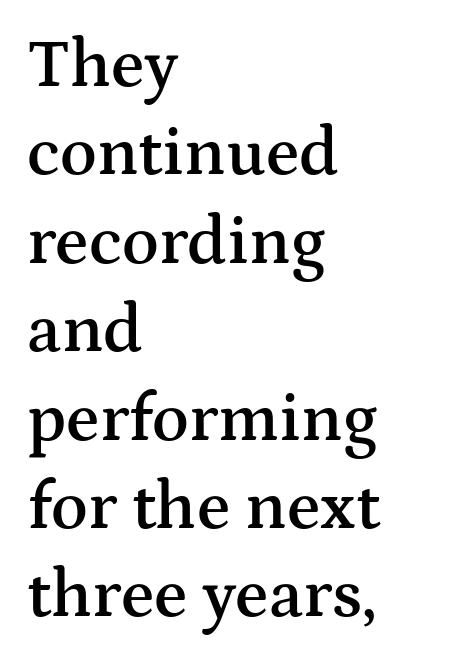
{"serif": "yes", "italic": "no", "bold": "semi", "weight": "semibold", "width": "wide", "stroke_contrast": "medium", "x_height": "medium", "monospaced": "no", "underline": "no", "align": "left", "line_spacing": "normal", "line_spacing_ratio": 1.3, "letter_spacing": "normal", "letter_spacing_em": 0.0, "glyph_px": 68}
